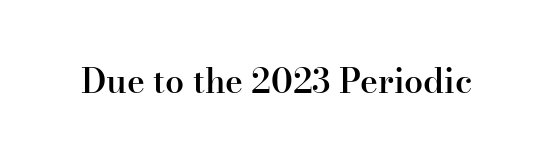
The image shows 34 px semibold serif type, upright; set normal letter spacing, not underlined; high stroke contrast and a small x-height.
